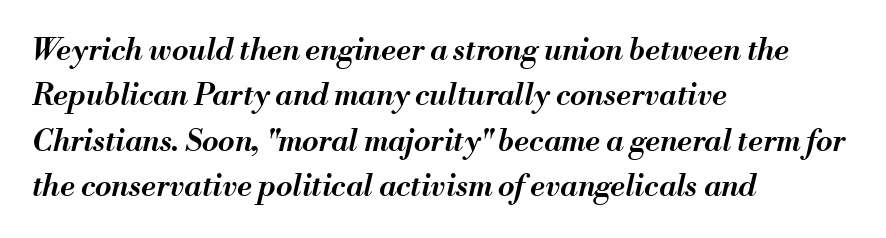
Default kerning and tracking; the words read as compact shapes. Its strokes are somewhat broadened, the hallmark of semibold type. Words float on clear page, feet unadorned. You could not count columns in this text — the font is proportionally spaced.
